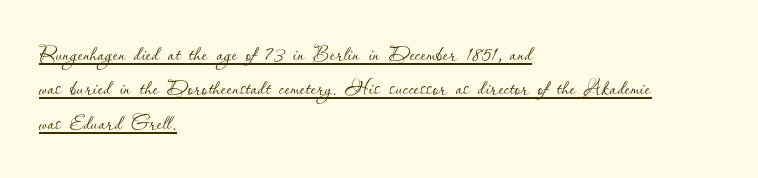
The compositor pushed each line to the left boundary. Heft: none added — not bold. These characters rest on top of a visible drawn line.
